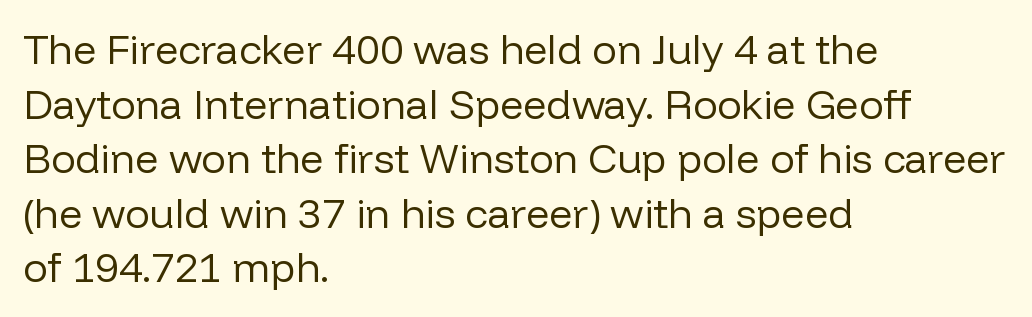
Q: Is the text bold? A: No.
Q: Is the text italic (slanted)? A: No, it is upright.
Q: Is the typeface a serif or a sans-serif typeface? A: Sans-serif.
Q: Is the text underlined? A: No.
Q: How is the paragraph aligned? A: Left-aligned.
Q: Is the spacing between letters normal or unusually wide? A: Normal.
Q: Is the spacing between lines tight, normal or loose? A: Normal.
Q: Width (condensed, normal, or wide)? A: Normal.
Q: Stroke contrast? A: Low.
Q: x-height? A: Medium.
Q: Monospaced? A: No.
